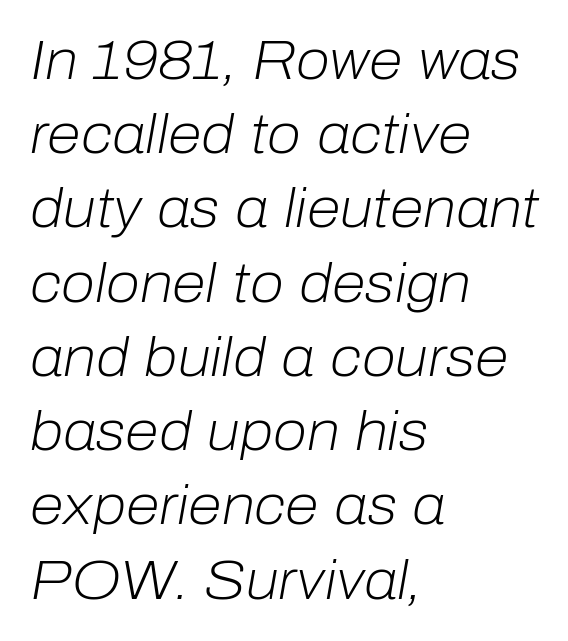
{"italic": "yes", "lean": "right", "slant_degrees": 10, "bold": "no", "weight": "light", "width": "normal", "stroke_contrast": "low", "x_height": "medium", "monospaced": "no", "underline": "no", "align": "left", "line_spacing": "normal", "line_spacing_ratio": 1.35, "letter_spacing": "normal", "letter_spacing_em": 0.0, "glyph_px": 55}
